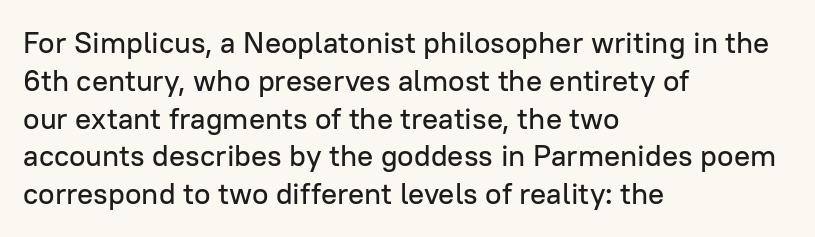
{"serif": "no", "italic": "no", "width": "normal", "stroke_contrast": "low", "x_height": "medium", "monospaced": "no", "underline": "no", "align": "left", "line_spacing": "normal", "line_spacing_ratio": 1.26, "letter_spacing": "normal", "letter_spacing_em": 0.0, "glyph_px": 30}
